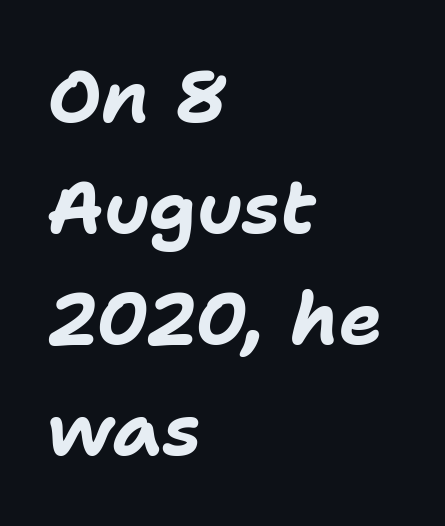
Q: Is the text bold? A: Yes.
Q: Is the text italic (slanted)? A: Yes, it leans right by about 11 degrees.
Q: Is the text underlined? A: No.
Q: How is the paragraph aligned? A: Left-aligned.
Q: Is the spacing between letters normal or unusually wide? A: Normal.
Q: Is the spacing between lines tight, normal or loose? A: Normal.
Q: Width (condensed, normal, or wide)? A: Normal.
Q: Stroke contrast? A: Low.
Q: x-height? A: Medium.
Q: Monospaced? A: No.
